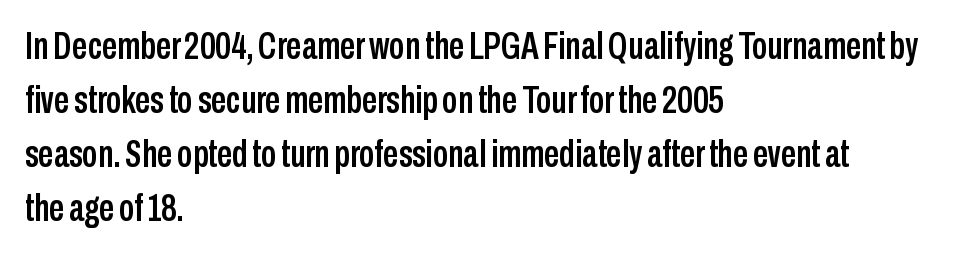
The image shows 38 px condensed sans-serif type, upright; set left-aligned, normal line spacing (1.42x), normal letter spacing, not underlined; low stroke contrast and a medium x-height.
